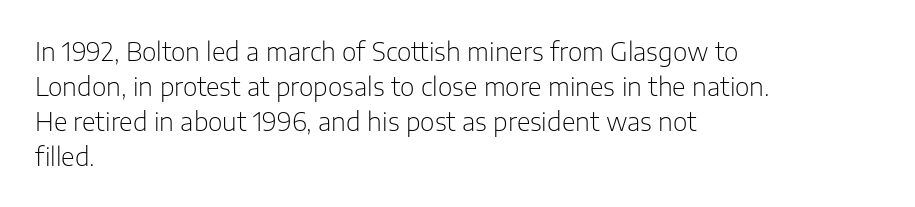
{"italic": "no", "bold": "no", "underline": "no", "align": "left", "line_spacing": "normal", "line_spacing_ratio": 1.4, "letter_spacing": "normal", "letter_spacing_em": 0.0, "glyph_px": 25}
